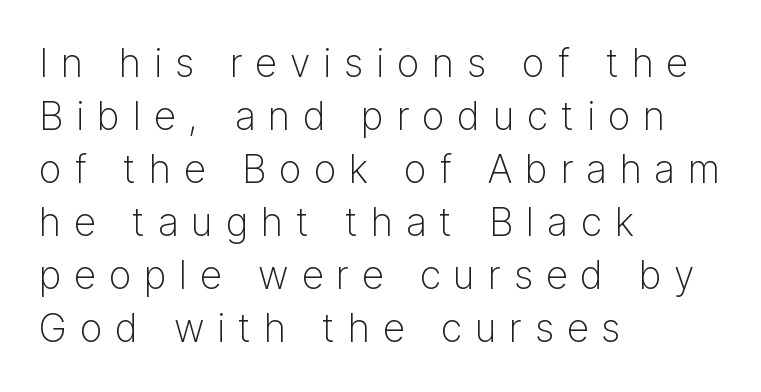
{"serif": "no", "italic": "no", "bold": "no", "weight": "light", "width": "normal", "stroke_contrast": "low", "x_height": "medium", "monospaced": "no", "underline": "no", "align": "left", "line_spacing": "normal", "line_spacing_ratio": 1.36, "letter_spacing": "wide", "letter_spacing_em": 0.33, "glyph_px": 39}
